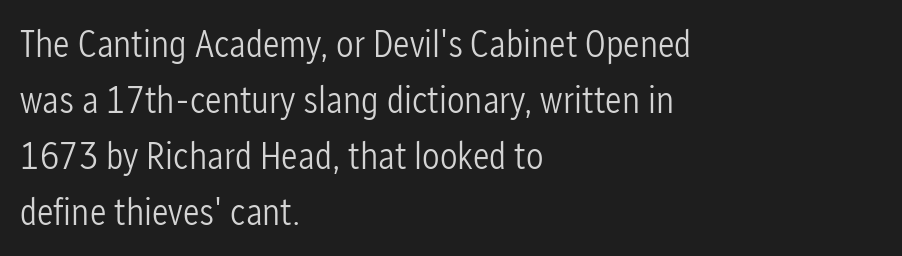
The typesetter chose a ragged-right arrangement here. Honestly, there is no underline to notice here at all. The text was rendered using a sans face with plain stroke endings. Evenly set lines give the paragraph a standard silhouette. The cut favours lightness, reaching ordinary text weight at its darkest.
